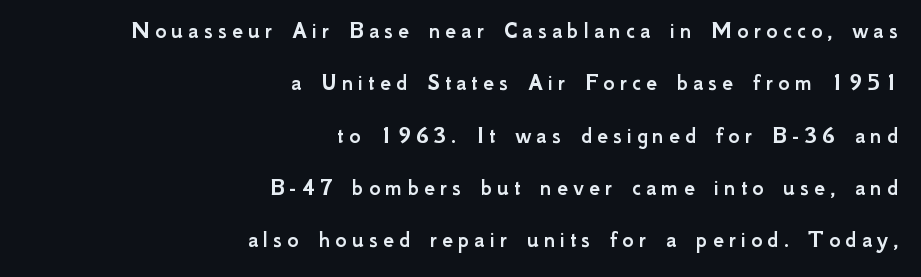
{"italic": "no", "underline": "no", "align": "right", "line_spacing": "loose", "line_spacing_ratio": 2.18, "letter_spacing": "wide", "letter_spacing_em": 0.21, "glyph_px": 24}
